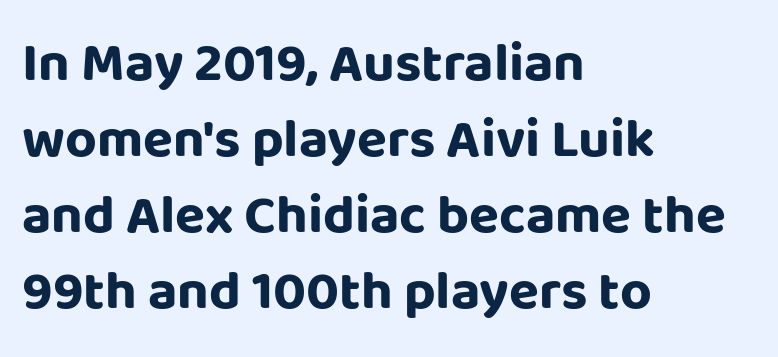
Q: Is the text bold? A: Yes.
Q: Is the text italic (slanted)? A: No, it is upright.
Q: Is the typeface a serif or a sans-serif typeface? A: Sans-serif.
Q: Is the text underlined? A: No.
Q: How is the paragraph aligned? A: Left-aligned.
Q: Is the spacing between letters normal or unusually wide? A: Normal.
Q: Is the spacing between lines tight, normal or loose? A: Normal.
Q: Width (condensed, normal, or wide)? A: Normal.
Q: Stroke contrast? A: Low.
Q: x-height? A: Large.
Q: Monospaced? A: No.
